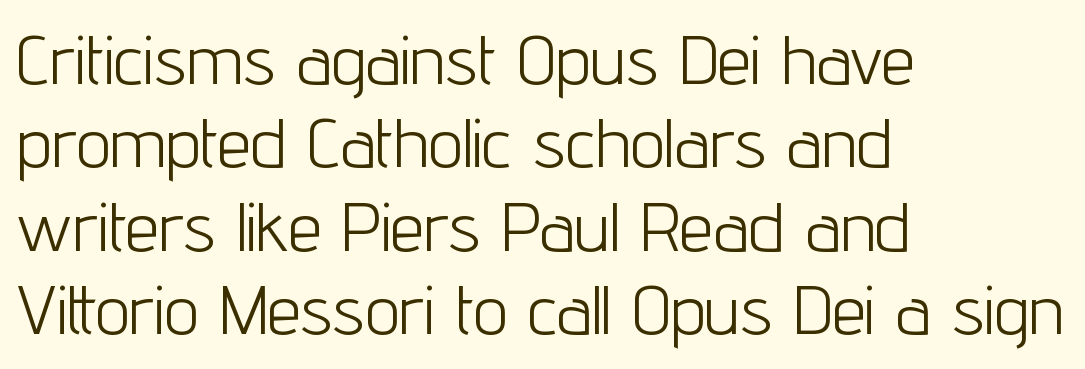
Q: Is the text bold? A: No.
Q: Is the text italic (slanted)? A: No, it is upright.
Q: Is the typeface a serif or a sans-serif typeface? A: Sans-serif.
Q: Is the text underlined? A: No.
Q: How is the paragraph aligned? A: Left-aligned.
Q: Is the spacing between letters normal or unusually wide? A: Normal.
Q: Width (condensed, normal, or wide)? A: Condensed.
Q: Stroke contrast? A: Low.
Q: x-height? A: Medium.
Q: Monospaced? A: No.
